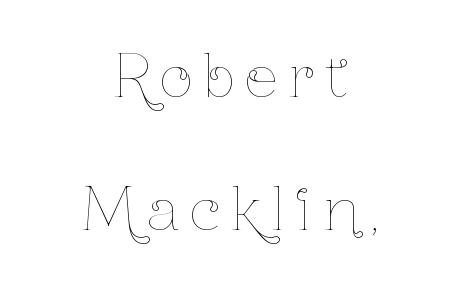
Q: Is the text bold? A: No.
Q: Is the text italic (slanted)? A: No, it is upright.
Q: Is the text underlined? A: No.
Q: How is the paragraph aligned? A: Centered.
Q: Is the spacing between letters normal or unusually wide? A: Unusually wide.
Q: Is the spacing between lines tight, normal or loose? A: Loose.
Q: Width (condensed, normal, or wide)? A: Condensed.
Q: Stroke contrast? A: Low.
Q: x-height? A: Medium.
Q: Monospaced? A: No.
